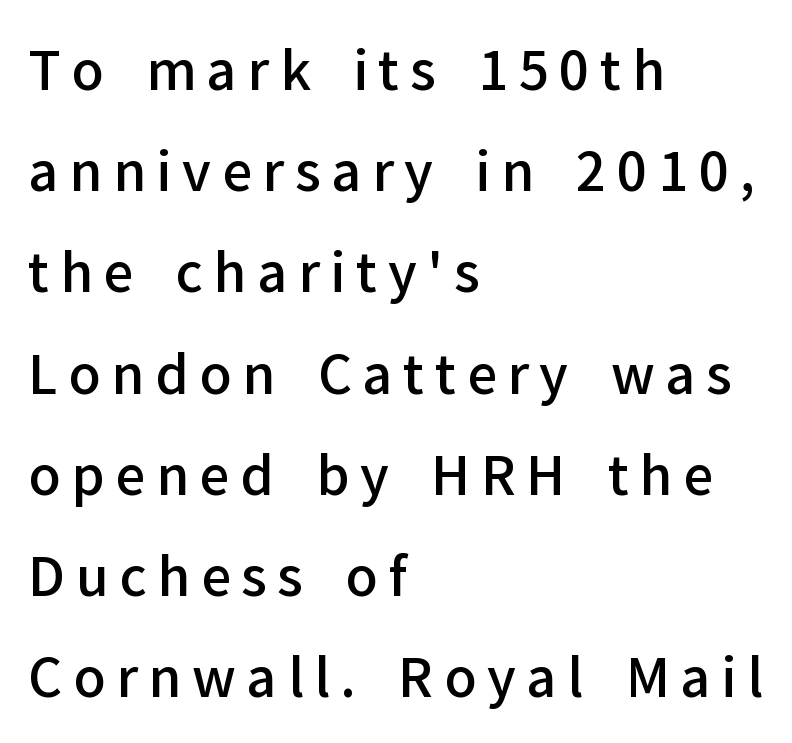
The image shows 53 px semibold sans-serif type, upright; set left-aligned, loose line spacing (1.91x), unusually wide letter spacing (+0.2 em), not underlined; low stroke contrast and a medium x-height.
